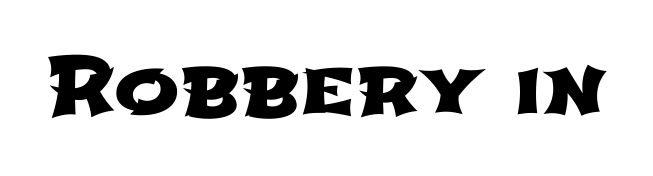
The image shows 78 px wide sans-serif type; set normal letter spacing, not underlined; low stroke contrast and a medium x-height.
